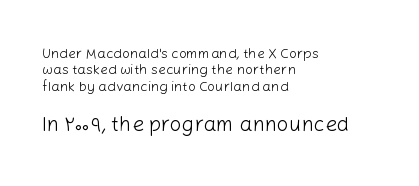
Q: Is the text bold? A: No.
Q: Is the text italic (slanted)? A: No, it is upright.
Q: Is the text underlined? A: No.
Q: How is the paragraph aligned? A: Left-aligned.
Q: Is the spacing between letters normal or unusually wide? A: Normal.
Q: Which block of text is set in a larger size, the first (top) or the second (bottom)? A: The second (bottom) one.
